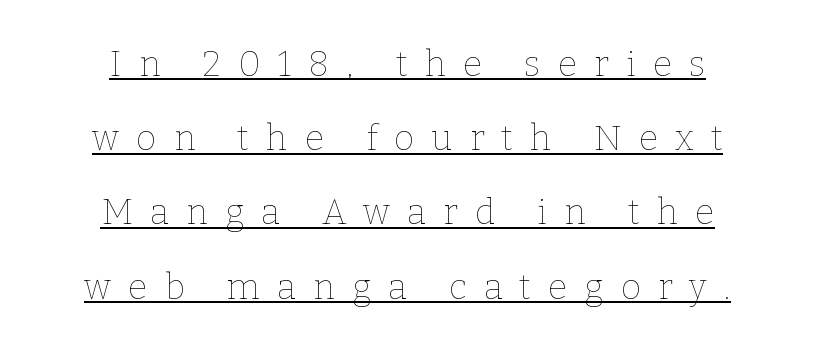
Notice how the passage keeps no hard edge, just a central spine. Here the glyphs are tracked loosely, breaking word shapes into spaced letters. The specimen reads as upright at a glance. The specimen includes a rule beneath the text block's lines. Is this a heavy cut? Hardly; it is regular or lighter.
